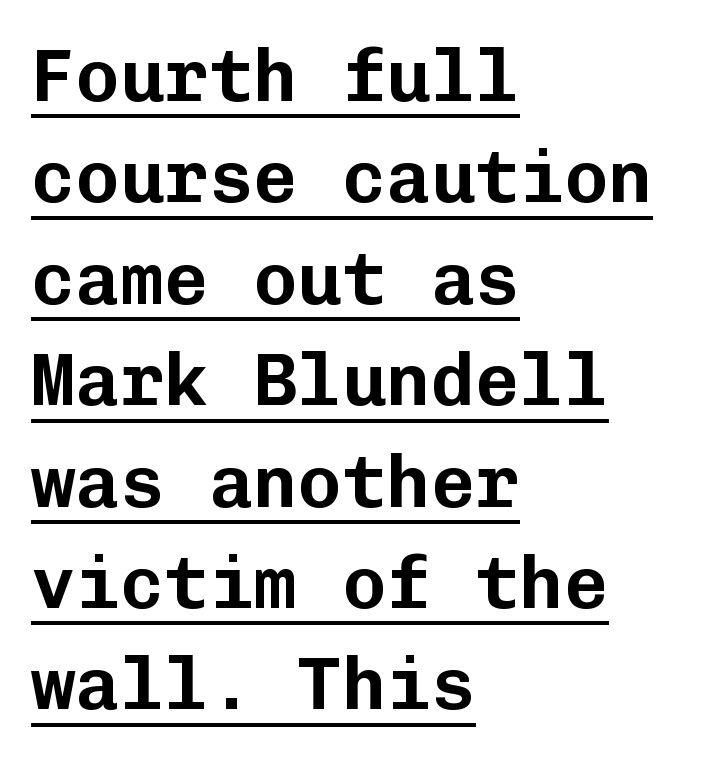
Q: Is the text italic (slanted)? A: No, it is upright.
Q: Is the typeface a serif or a sans-serif typeface? A: Sans-serif.
Q: Is the text underlined? A: Yes.
Q: How is the paragraph aligned? A: Left-aligned.
Q: Is the spacing between letters normal or unusually wide? A: Normal.
Q: Is the spacing between lines tight, normal or loose? A: Normal.
Q: Width (condensed, normal, or wide)? A: Normal.
Q: Stroke contrast? A: Low.
Q: x-height? A: Medium.
Q: Monospaced? A: Yes.
